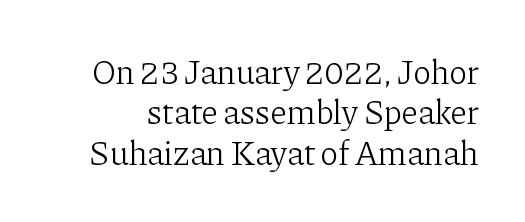
Lines of text with bare space underneath. Stem width sits at or under what a default text font uses. I'd call this a serif setting — the letters wear small feet. Each word holds together tightly as a unit, with standard inter-letter gaps. This sample has the flowing, uneven cadence of proportional lettering. This sample uses an upright cut, with every glyph sitting square on the baseline.
